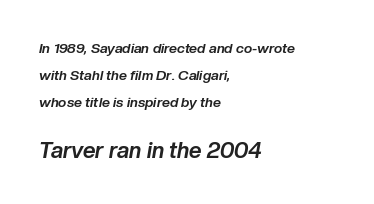
The image shows 22 px bold type, italic (leaning right); set left-aligned, loose line spacing (1.92x), normal letter spacing, not underlined; the second (bottom) block is 1.57x larger.
